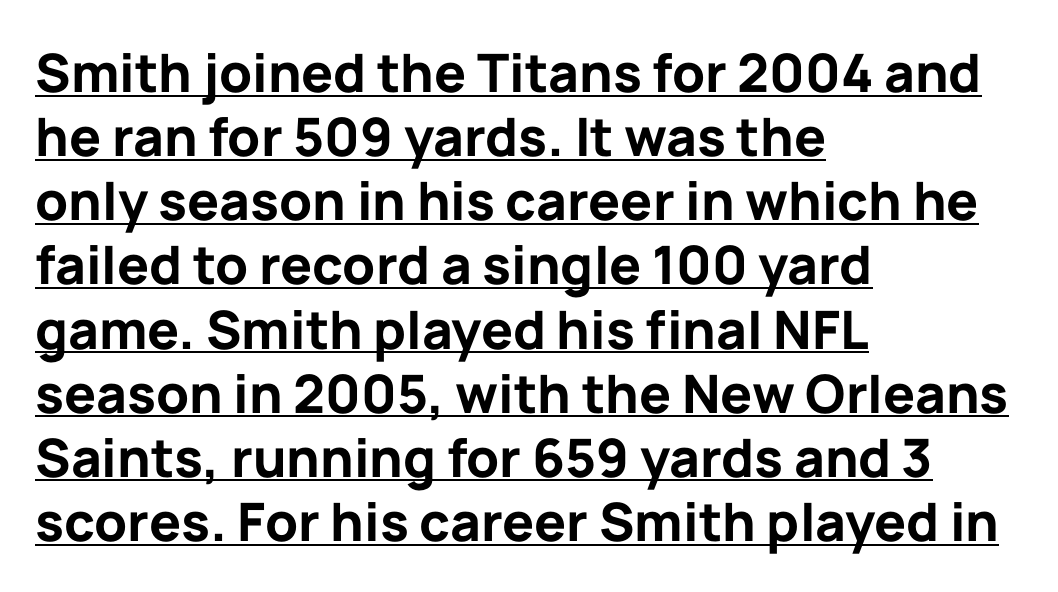
The image shows 53 px bold sans-serif type, upright; set left-aligned, line spacing 1.21x, normal letter spacing, underlined; low stroke contrast and a medium x-height.
